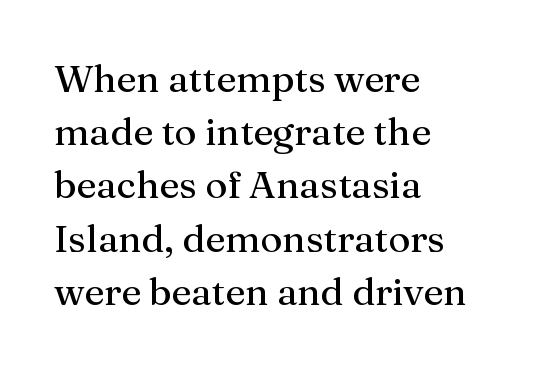
The image shows 38 px serif type, upright; set left-aligned, normal line spacing (1.4x), normal letter spacing, not underlined; medium stroke contrast and a medium x-height.
